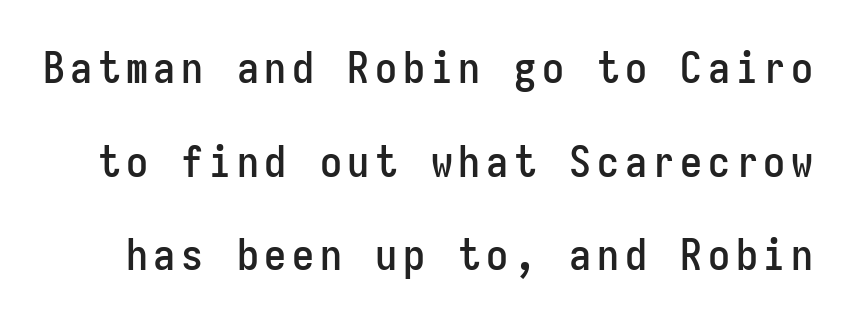
Q: Is the text italic (slanted)? A: No, it is upright.
Q: Is the typeface a serif or a sans-serif typeface? A: Sans-serif.
Q: Is the text underlined? A: No.
Q: Is the spacing between lines tight, normal or loose? A: Loose.
Q: Width (condensed, normal, or wide)? A: Condensed.
Q: Stroke contrast? A: Low.
Q: x-height? A: Medium.
Q: Monospaced? A: Yes.
